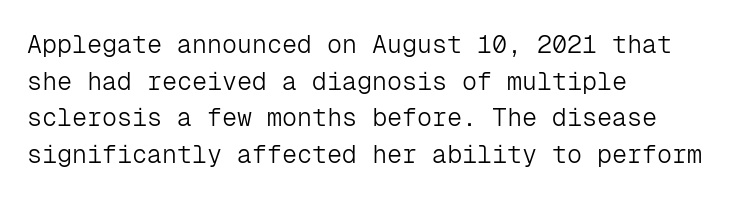
Weight: in the light-to-regular range. In CSS terms this would be text-align: left. The letters stand straight up with perfectly vertical stems. Each new line begins a customary step beneath the previous one. Characters follow at the spacing the type designer built in.
